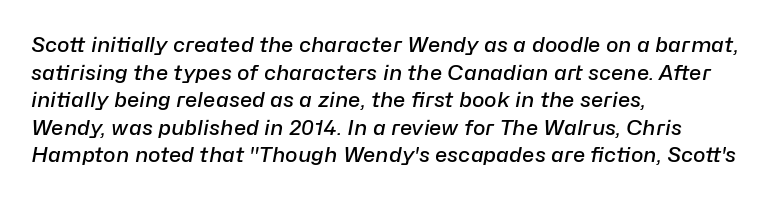
Q: Is the text bold? A: Semi-bold.
Q: Is the text italic (slanted)? A: Yes, it leans right by about 10 degrees.
Q: Is the text underlined? A: No.
Q: How is the paragraph aligned? A: Left-aligned.
Q: Is the spacing between letters normal or unusually wide? A: Normal.
Q: Is the spacing between lines tight, normal or loose? A: Normal.
